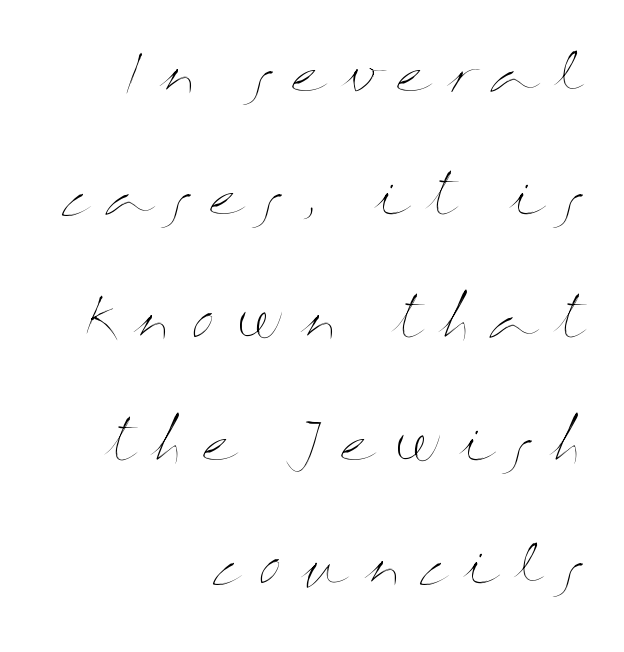
The image shows 53 px thin, wide type; set right-aligned, loose line spacing (2.32x), unusually wide letter spacing (+0.33 em), not underlined; medium stroke contrast and a medium x-height.
